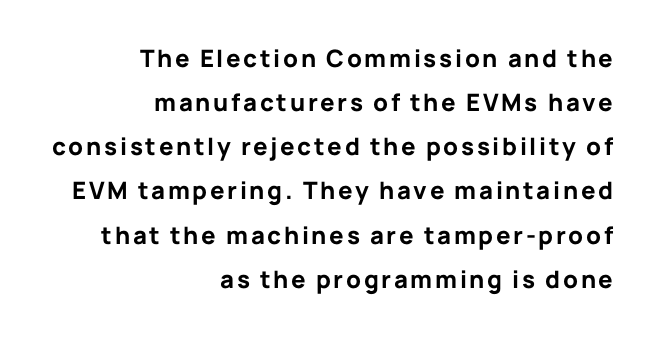
{"italic": "no", "bold": "yes", "underline": "no", "align": "right", "line_spacing_ratio": 1.84, "glyph_px": 24}
